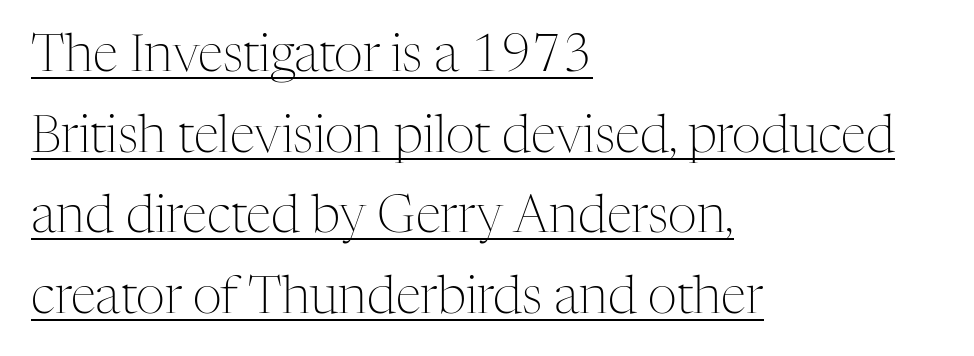
Is the stroke heavy? The answer is a plain regular-or-lighter. Teacher's note: observe the even left margin — that is flush-left alignment. The rendering keeps characters at their native spacing. Beneath each row of characters lies a ruled line. Unlike italic type, these characters show no tilt at all.
